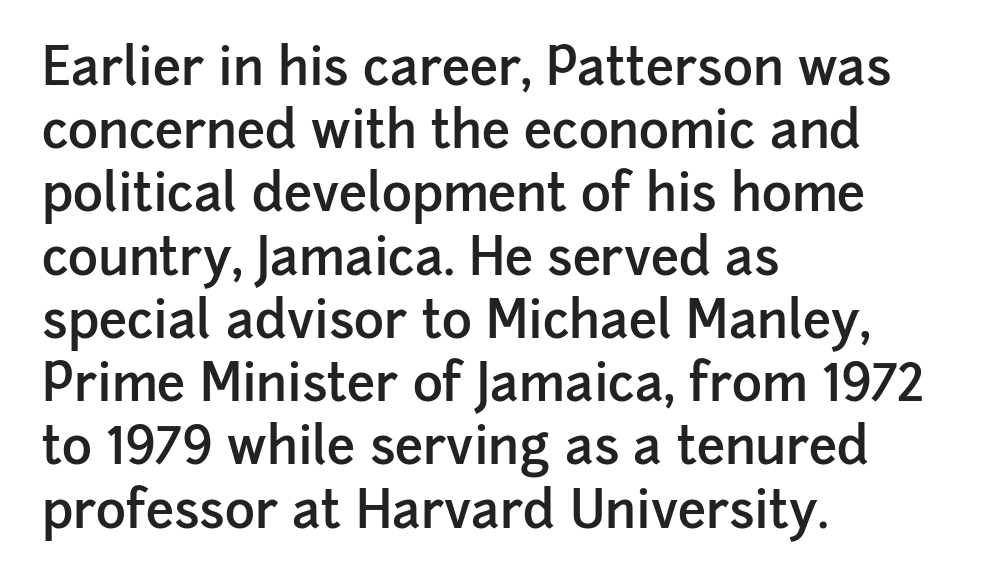
Q: Is the text bold? A: Semi-bold.
Q: Is the text italic (slanted)? A: No, it is upright.
Q: Is the typeface a serif or a sans-serif typeface? A: Sans-serif.
Q: Is the text underlined? A: No.
Q: How is the paragraph aligned? A: Left-aligned.
Q: Is the spacing between letters normal or unusually wide? A: Normal.
Q: Width (condensed, normal, or wide)? A: Normal.
Q: Stroke contrast? A: Low.
Q: x-height? A: Medium.
Q: Monospaced? A: No.
